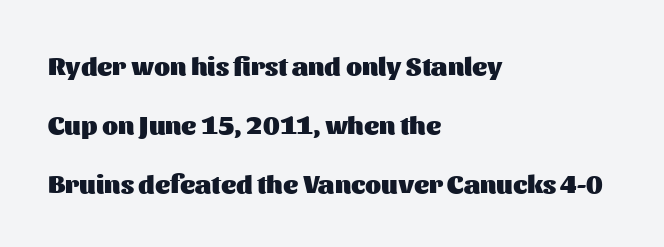
Horizontally, the lines are justified to the leading edge only. Does extra space separate the letters? No, they use regular spacing. Quick note: not italic, upright. You'd pick this weight for a headline — it's a proper bold.
